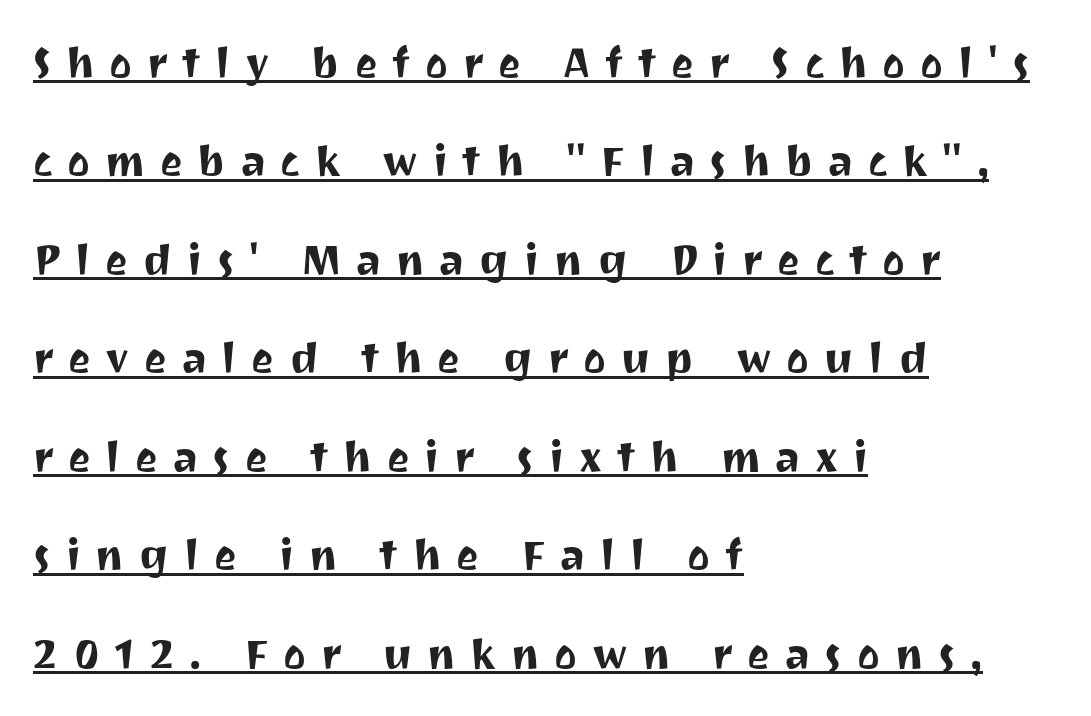
{"serif": "no", "italic": "no", "width": "normal", "stroke_contrast": "medium", "x_height": "medium", "monospaced": "no", "underline": "yes", "align": "left", "line_spacing": "loose", "line_spacing_ratio": 2.29, "letter_spacing": "wide", "letter_spacing_em": 0.34, "glyph_px": 43}
